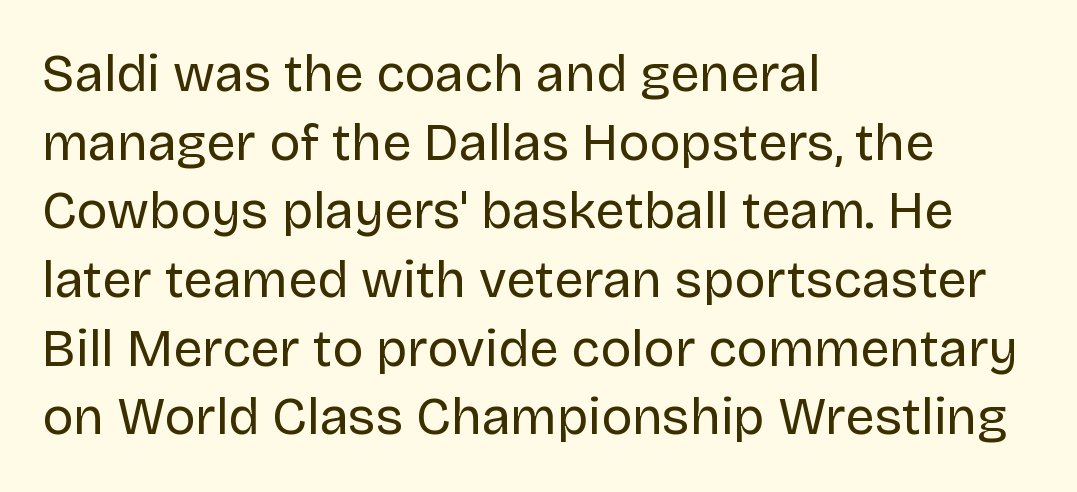
Q: Is the text bold? A: No.
Q: Is the text italic (slanted)? A: No, it is upright.
Q: Is the typeface a serif or a sans-serif typeface? A: Sans-serif.
Q: Is the text underlined? A: No.
Q: How is the paragraph aligned? A: Left-aligned.
Q: Is the spacing between letters normal or unusually wide? A: Normal.
Q: Is the spacing between lines tight, normal or loose? A: Normal.
Q: Width (condensed, normal, or wide)? A: Normal.
Q: Stroke contrast? A: Low.
Q: x-height? A: Large.
Q: Monospaced? A: No.
